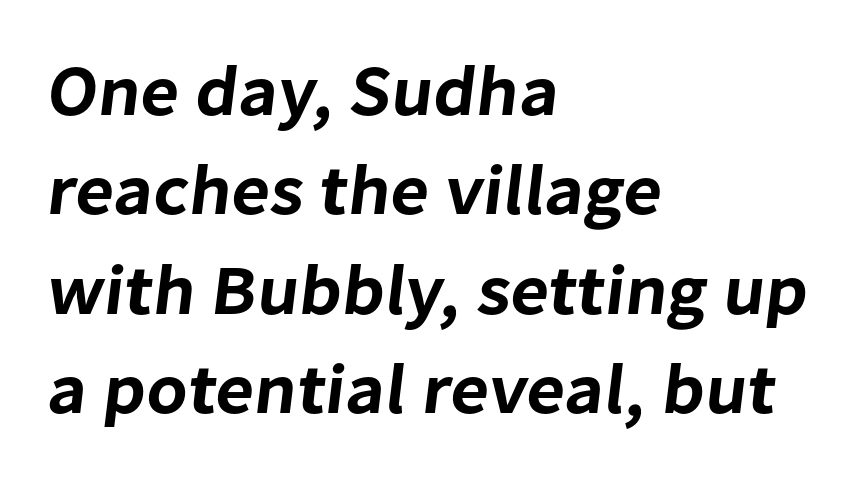
Q: Is the typeface a serif or a sans-serif typeface? A: Sans-serif.
Q: Is the text underlined? A: No.
Q: How is the paragraph aligned? A: Left-aligned.
Q: Is the spacing between letters normal or unusually wide? A: Normal.
Q: Is the spacing between lines tight, normal or loose? A: Normal.
Q: Width (condensed, normal, or wide)? A: Normal.
Q: Stroke contrast? A: Low.
Q: x-height? A: Medium.
Q: Monospaced? A: No.
